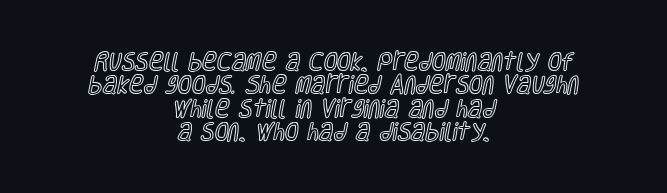
Q: Is the text italic (slanted)? A: Yes.
Q: Is the text underlined? A: No.
Q: How is the paragraph aligned? A: Centered.
Q: Is the spacing between letters normal or unusually wide? A: Normal.
